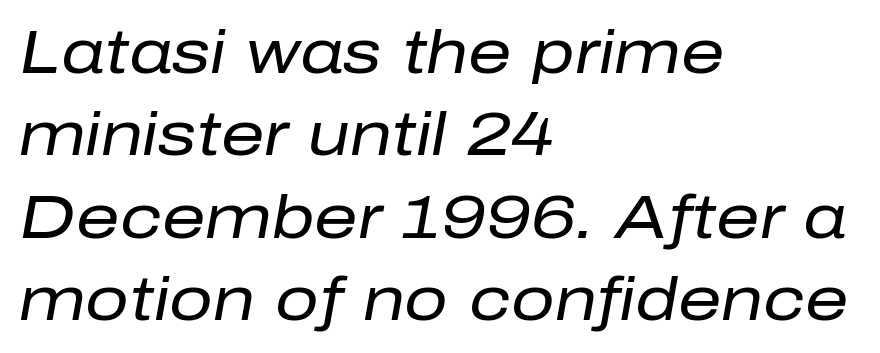
Q: Is the text bold? A: No.
Q: Is the text italic (slanted)? A: Yes, it leans right by about 10 degrees.
Q: Is the text underlined? A: No.
Q: How is the paragraph aligned? A: Left-aligned.
Q: Is the spacing between letters normal or unusually wide? A: Normal.
Q: Is the spacing between lines tight, normal or loose? A: Normal.
Q: Width (condensed, normal, or wide)? A: Normal.
Q: Stroke contrast? A: Low.
Q: x-height? A: Medium.
Q: Monospaced? A: No.
